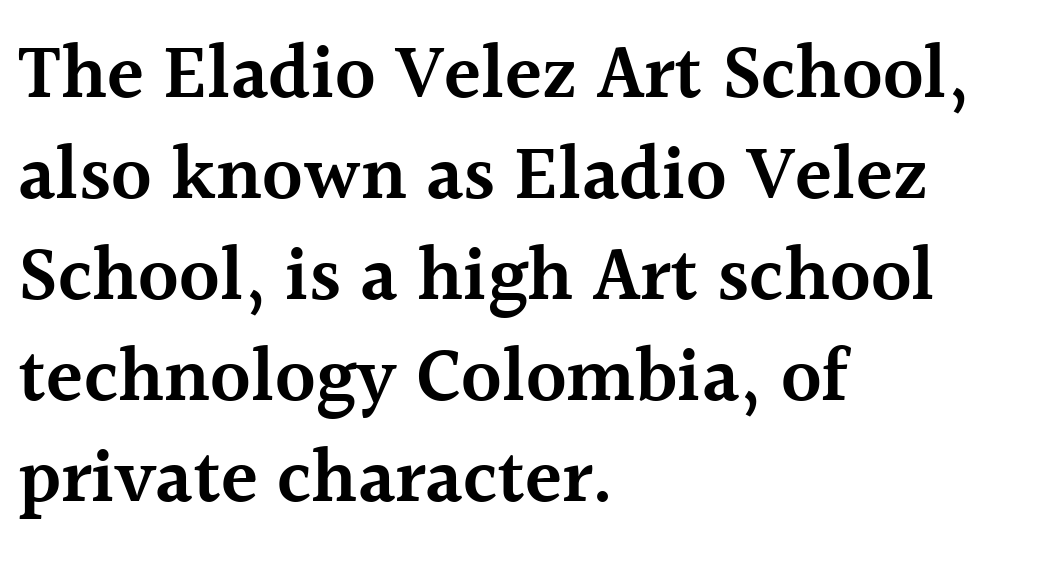
{"serif": "yes", "italic": "no", "bold": "semi", "weight": "semibold", "width": "normal", "x_height": "medium", "monospaced": "no", "underline": "no", "align": "left", "line_spacing": "normal", "line_spacing_ratio": 1.33, "letter_spacing": "normal", "letter_spacing_em": 0.0, "glyph_px": 76}
